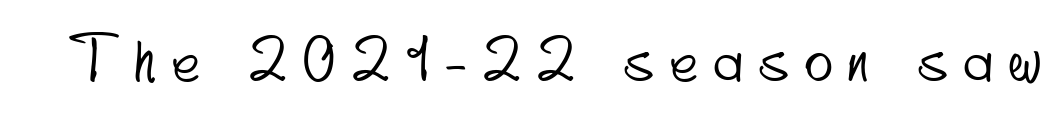
Descenders hang freely into open space. The glyphs in this specimen are sans serif. Inter-character spacing is expanded well beyond the font's built-in metrics. The rendering uses natural spacing where letterforms have individual widths.
